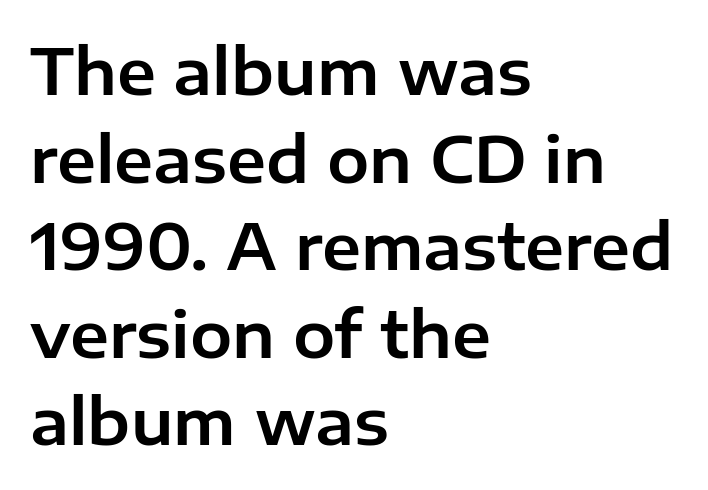
Q: Is the text italic (slanted)? A: No, it is upright.
Q: Is the typeface a serif or a sans-serif typeface? A: Sans-serif.
Q: Is the text underlined? A: No.
Q: How is the paragraph aligned? A: Left-aligned.
Q: Is the spacing between letters normal or unusually wide? A: Normal.
Q: Is the spacing between lines tight, normal or loose? A: Normal.
Q: Width (condensed, normal, or wide)? A: Normal.
Q: Stroke contrast? A: Low.
Q: x-height? A: Medium.
Q: Monospaced? A: No.
